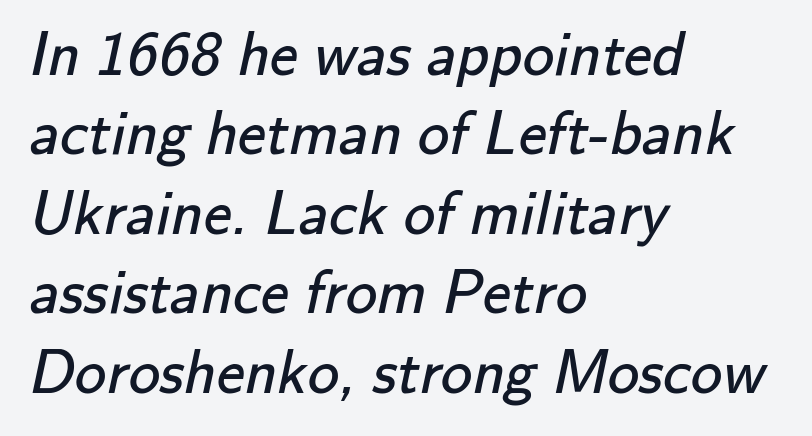
Spacing between characters is what you'd get straight out of the box. Weight: in the light-to-regular range. Evenly set lines give the paragraph a standard silhouette. Varying glyph widths throughout — classic text-font behaviour. Check where the strokes stop: nothing finishes them off — pure sans.
